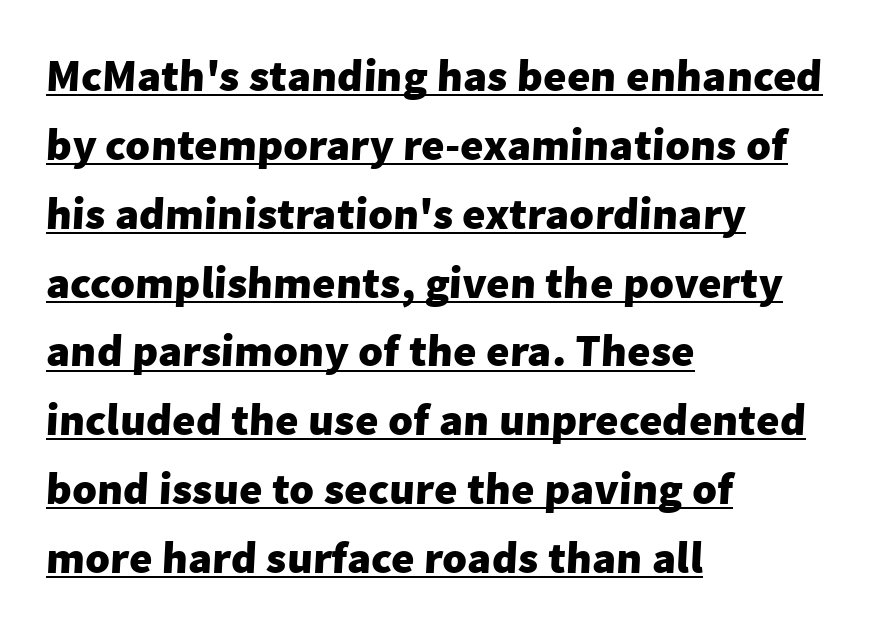
What stands out about the letter spacing? Nothing — it is the standard amount. This is underlined copy, the kind a proofreader might mark for attention. Note the varied advance widths — an 'i' is clearly narrower than an 'm'. Observe the absence of serifs on each vertical stroke in this sample. Successive baselines arrive at the customary interval. The typesetting leans heavy: a genuine bold.
